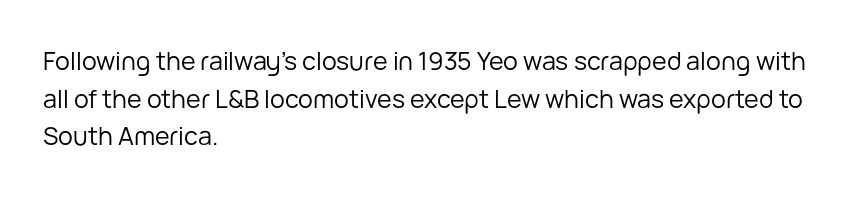
Q: Is the text bold? A: No.
Q: Is the text italic (slanted)? A: No, it is upright.
Q: Is the text underlined? A: No.
Q: How is the paragraph aligned? A: Left-aligned.
Q: Is the spacing between letters normal or unusually wide? A: Normal.
Q: Is the spacing between lines tight, normal or loose? A: Normal.
